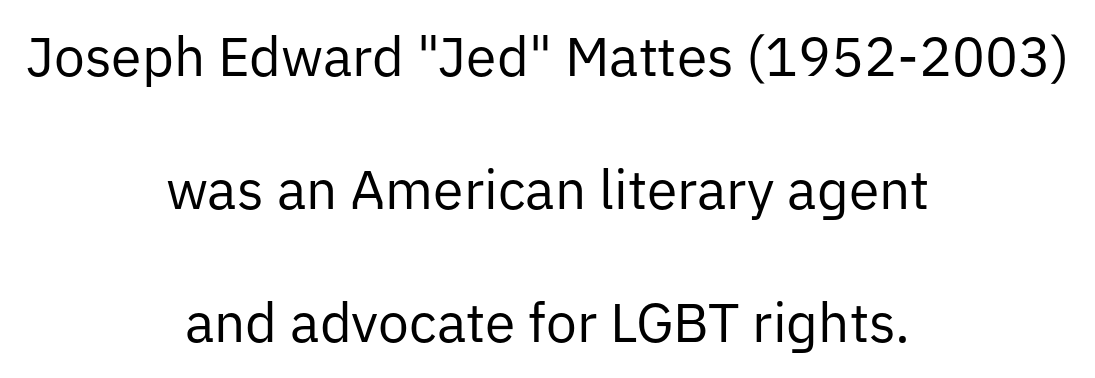
{"serif": "no", "italic": "no", "bold": "no", "weight": "regular", "width": "normal", "stroke_contrast": "low", "x_height": "medium", "monospaced": "no", "underline": "no", "align": "center", "line_spacing": "loose", "line_spacing_ratio": 2.42, "letter_spacing": "normal", "letter_spacing_em": 0.0, "glyph_px": 55}
